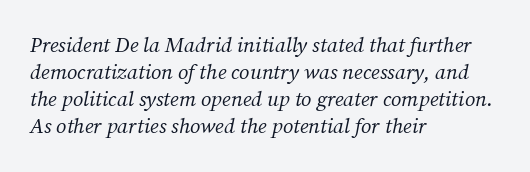
The image shows 21 px text type, italic (leaning right); set left-aligned, normal line spacing (1.29x), normal letter spacing, not underlined.
